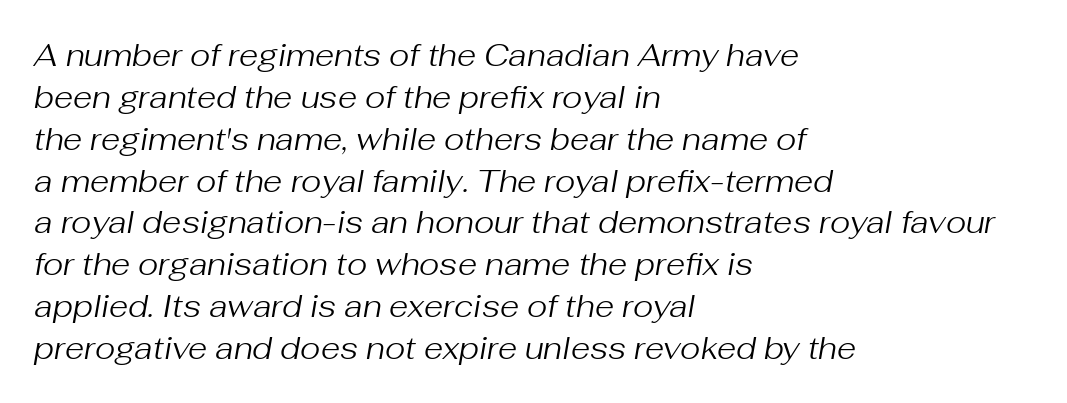
Q: Is the text bold? A: No.
Q: Is the text italic (slanted)? A: Yes, it leans right by about 10 degrees.
Q: Is the text underlined? A: No.
Q: How is the paragraph aligned? A: Left-aligned.
Q: Is the spacing between letters normal or unusually wide? A: Normal.
Q: Is the spacing between lines tight, normal or loose? A: Normal.
Q: Width (condensed, normal, or wide)? A: Normal.
Q: Stroke contrast? A: Medium.
Q: x-height? A: Medium.
Q: Monospaced? A: No.
